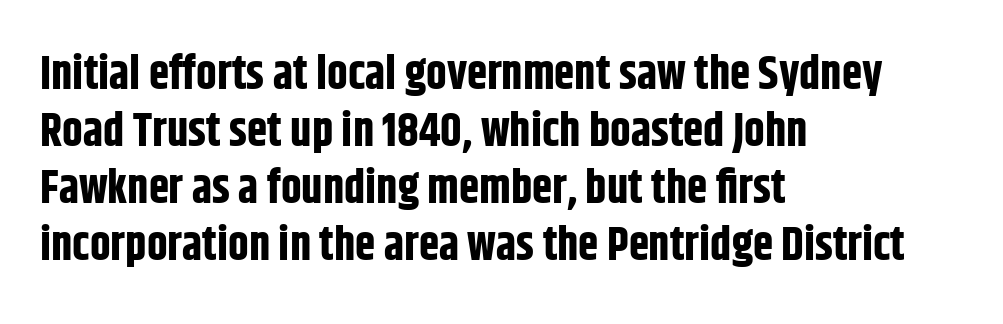
{"serif": "no", "italic": "no", "bold": "yes", "weight": "bold", "width": "condensed", "stroke_contrast": "low", "x_height": "large", "monospaced": "no", "underline": "no", "align": "left", "line_spacing_ratio": 1.24, "letter_spacing": "normal", "letter_spacing_em": 0.0, "glyph_px": 46}
